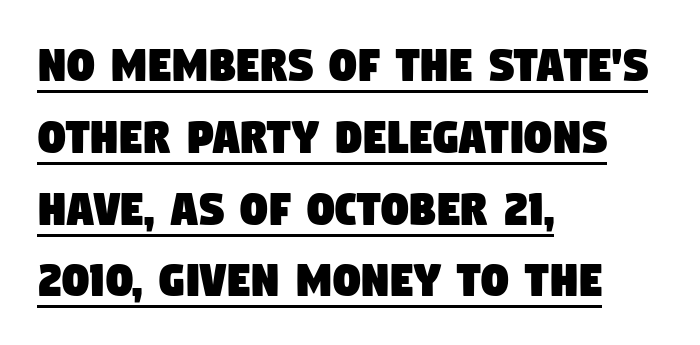
Q: Is the typeface a serif or a sans-serif typeface? A: Sans-serif.
Q: Is the text underlined? A: Yes.
Q: How is the paragraph aligned? A: Left-aligned.
Q: Is the spacing between letters normal or unusually wide? A: Normal.
Q: Is the spacing between lines tight, normal or loose? A: Normal.
Q: Width (condensed, normal, or wide)? A: Condensed.
Q: Stroke contrast? A: Low.
Q: x-height? A: Large.
Q: Monospaced? A: No.
